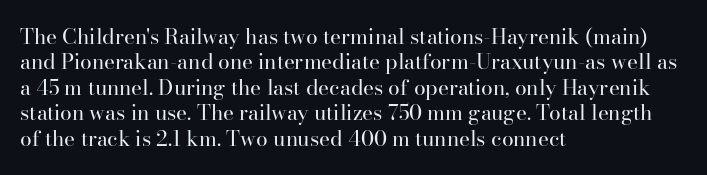
The image shows 21 px text type, upright; set left-aligned, line spacing 1.21x, normal letter spacing, not underlined.
